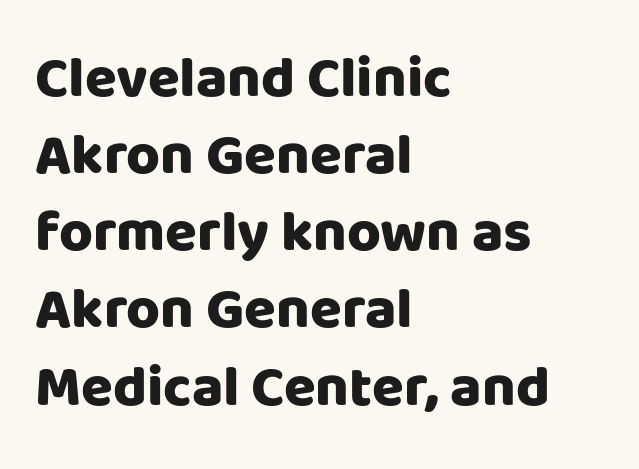
Q: Is the text bold? A: Yes.
Q: Is the text italic (slanted)? A: No, it is upright.
Q: Is the typeface a serif or a sans-serif typeface? A: Sans-serif.
Q: Is the text underlined? A: No.
Q: How is the paragraph aligned? A: Left-aligned.
Q: Is the spacing between letters normal or unusually wide? A: Normal.
Q: Is the spacing between lines tight, normal or loose? A: Normal.
Q: Width (condensed, normal, or wide)? A: Normal.
Q: Stroke contrast? A: Low.
Q: x-height? A: Large.
Q: Monospaced? A: No.
